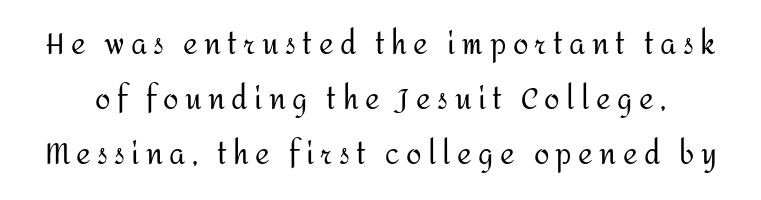
The image shows 28 px regular-weight sans-serif type, upright; set loose line spacing (1.96x), unusually wide letter spacing (+0.23 em), not underlined; medium stroke contrast and a medium x-height.
